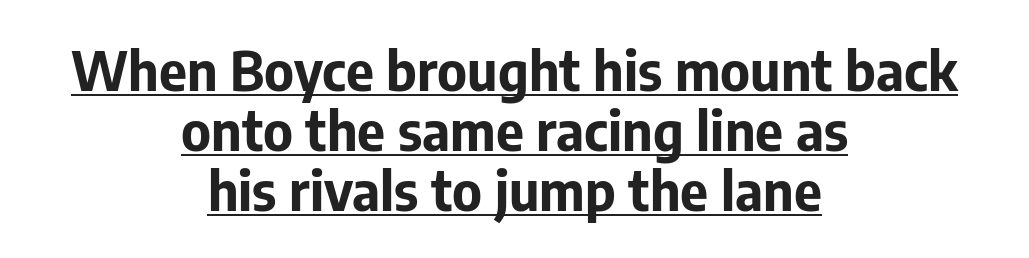
Stroke terminals: plain, sans-serif. Spacing between characters is what you'd get straight out of the box. In terms of posture, this sample is upright. Think of a printed novel: that variable character pitch is what you see here.
